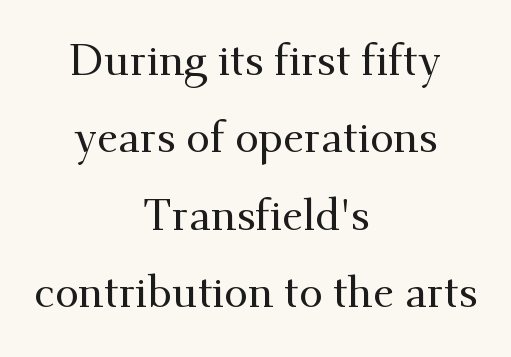
{"serif": "yes", "italic": "no", "width": "normal", "stroke_contrast": "medium", "x_height": "small", "monospaced": "no", "underline": "no", "align": "center", "line_spacing_ratio": 1.8, "letter_spacing": "normal", "letter_spacing_em": 0.0, "glyph_px": 43}
